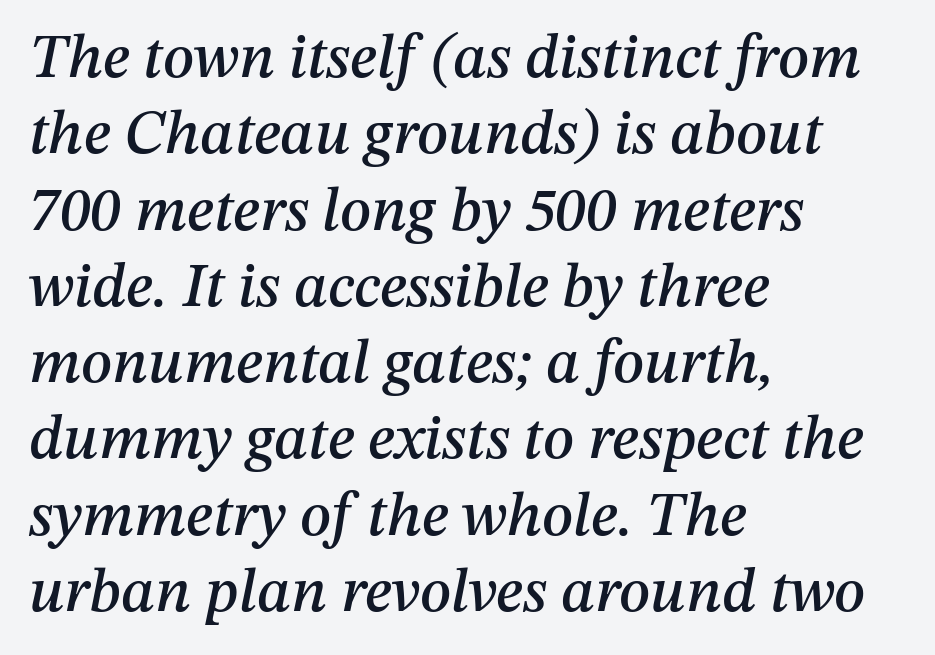
Q: Is the text italic (slanted)? A: Yes, it leans right by about 12 degrees.
Q: Is the text underlined? A: No.
Q: How is the paragraph aligned? A: Left-aligned.
Q: Is the spacing between letters normal or unusually wide? A: Normal.
Q: Width (condensed, normal, or wide)? A: Normal.
Q: Stroke contrast? A: Medium.
Q: x-height? A: Medium.
Q: Monospaced? A: No.
